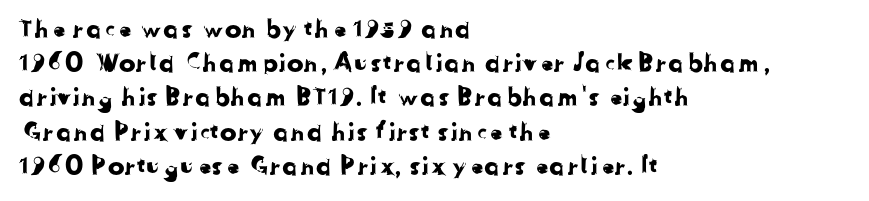
Q: Is the text underlined? A: No.
Q: How is the paragraph aligned? A: Left-aligned.
Q: Is the spacing between letters normal or unusually wide? A: Normal.
Q: Is the spacing between lines tight, normal or loose? A: Normal.
